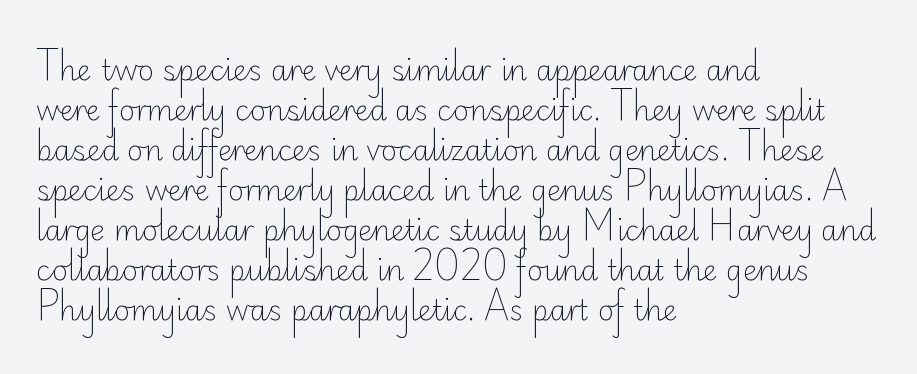
Observe the ordinary spacing: letters are neighbours, not strangers. This is the regular roman posture of the typeface. The letterforms sit at book weight or below. Descenders are the only things crossing below the line. Looks like regular typesetting: each glyph gets only the width it needs.
